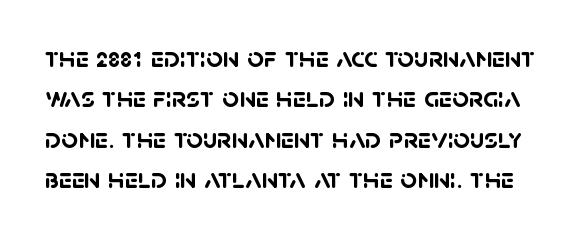
Q: Is the text bold? A: Yes.
Q: Is the typeface a serif or a sans-serif typeface? A: Sans-serif.
Q: Is the text underlined? A: No.
Q: Is the spacing between letters normal or unusually wide? A: Normal.
Q: Is the spacing between lines tight, normal or loose? A: Normal.
Q: Width (condensed, normal, or wide)? A: Normal.
Q: Stroke contrast? A: Low.
Q: x-height? A: Large.
Q: Monospaced? A: No.
